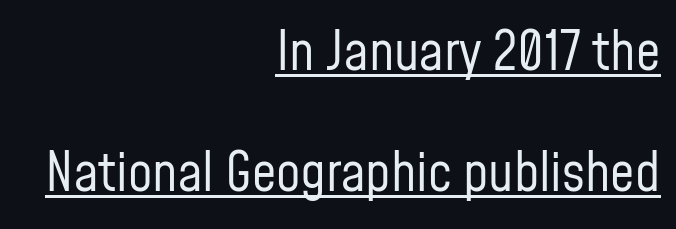
{"serif": "no", "italic": "no", "bold": "no", "weight": "regular", "width": "condensed", "stroke_contrast": "low", "x_height": "medium", "monospaced": "no", "underline": "yes", "align": "right", "line_spacing": "loose", "line_spacing_ratio": 2.24, "letter_spacing": "normal", "letter_spacing_em": 0.0, "glyph_px": 54}
